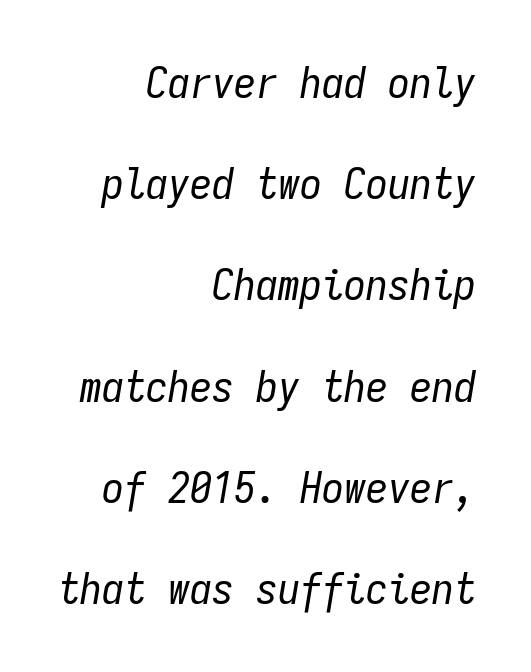
This block would shrink considerably if given ordinary leading; it's expanded now. Any mark beneath the type? The region is blank. Layout note: lines flush right. Nobody touched the tracking dial on this one.
